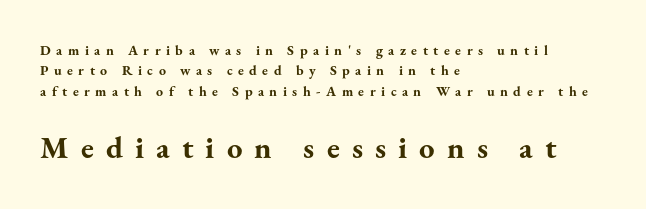
Proportional: the letters do not fall into vertical columns. The lettering holds an erect, upright posture throughout. Honestly, the row spacing looks completely unremarkable. Size contrast runs from small at the top to large at the bottom. No word sits above an underline. Tracking value appears strongly positive — letters spread wide.
